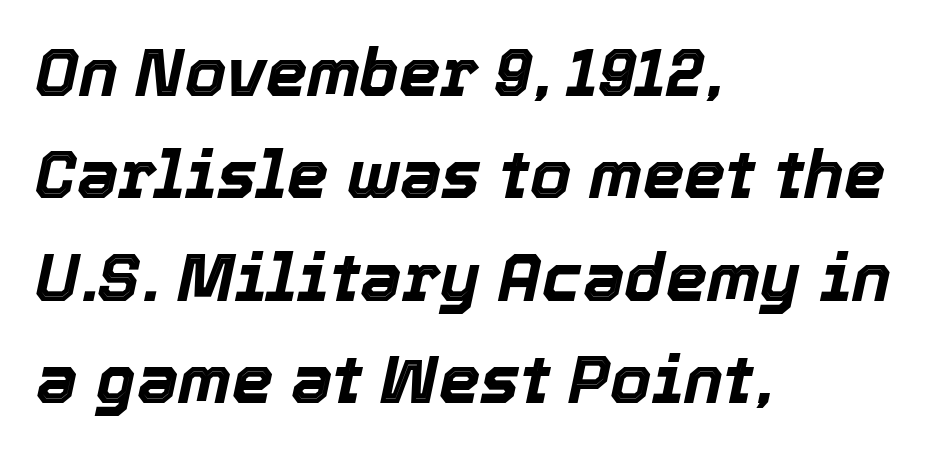
Q: Is the text bold? A: Yes.
Q: Is the text italic (slanted)? A: Yes, it leans right by about 12 degrees.
Q: Is the text underlined? A: No.
Q: How is the paragraph aligned? A: Left-aligned.
Q: Is the spacing between letters normal or unusually wide? A: Normal.
Q: Is the spacing between lines tight, normal or loose? A: Normal.
Q: Width (condensed, normal, or wide)? A: Normal.
Q: x-height? A: Medium.
Q: Monospaced? A: No.
